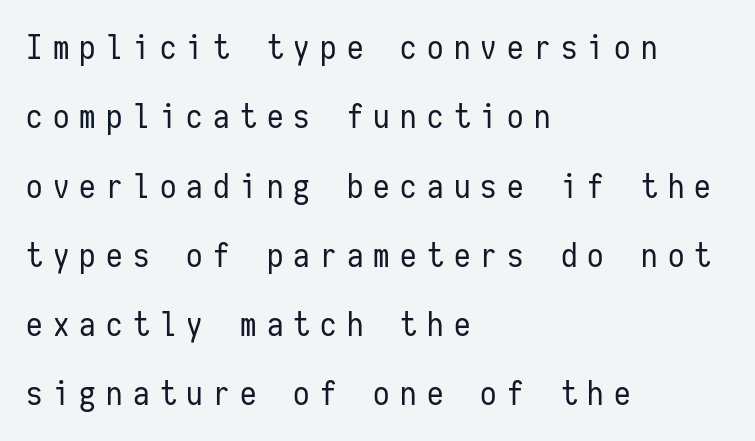
The image shows 33 px regular-weight, condensed sans-serif type, upright, monospaced; set left-aligned, loose line spacing (2.1x), unusually wide letter spacing (+0.31 em), not underlined; low stroke contrast and a medium x-height.
